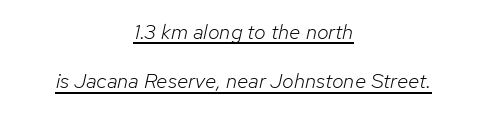
Widely set lines give the paragraph a tall, airy silhouette. The passage shown is underscored from start to finish. The passage shown has conventional tracking throughout. This sample uses an oblique cut, with every glyph tilted off the vertical. The rendering positions every line midway between the sides.
